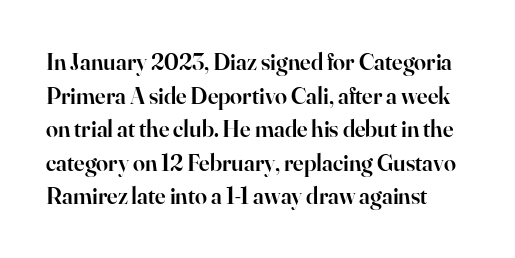
The image shows 24 px text type, upright; set normal line spacing (1.4x), normal letter spacing, not underlined.
